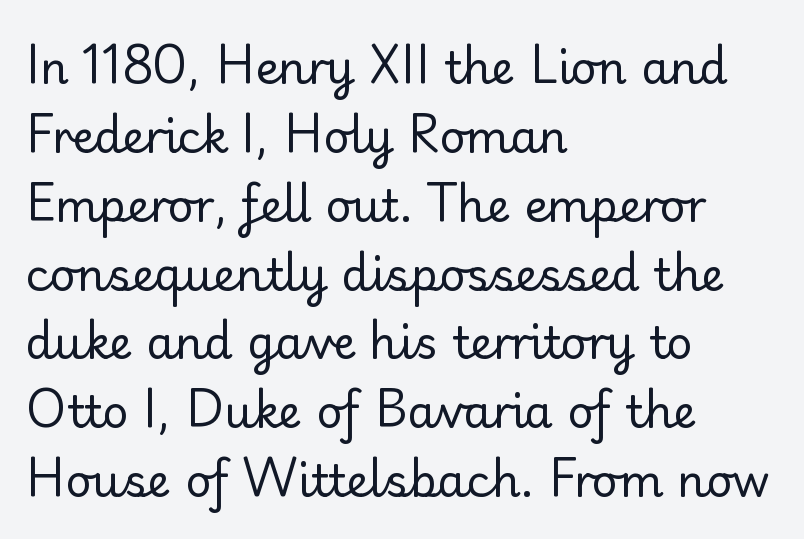
Regarding leading, the lines here are spaced in the standard way. Looks like regular typesetting: each glyph gets only the width it needs. Bare-footed words on every line. This sample uses plain, unmodified letter spacing. The ragged edge is on the right, which tells us the setting is flush left.
